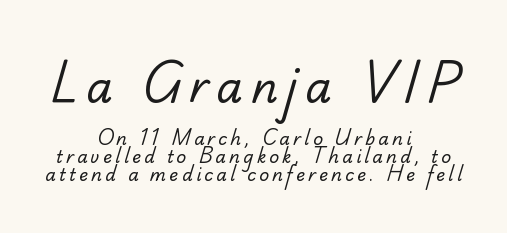
Q: Is the text bold? A: No.
Q: Is the typeface a serif or a sans-serif typeface? A: Sans-serif.
Q: Is the text underlined? A: No.
Q: How is the paragraph aligned? A: Centered.
Q: Is the spacing between lines tight, normal or loose? A: Tight.
Q: Which block of text is set in a larger size, the first (top) or the second (bottom)? A: The first (top) one.
Q: Width (condensed, normal, or wide)? A: Normal.
Q: Stroke contrast? A: Low.
Q: x-height? A: Small.
Q: Monospaced? A: No.
